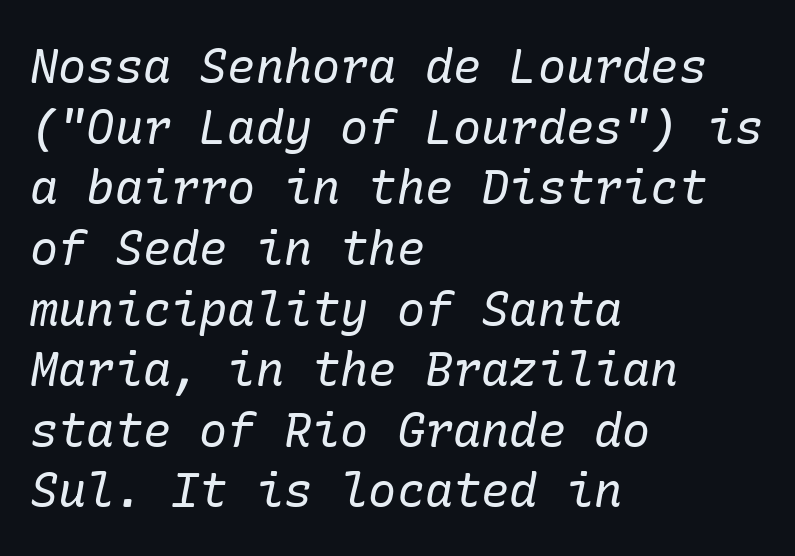
The image shows 47 px regular-weight type, italic (leaning right); set left-aligned, normal line spacing (1.29x), normal letter spacing, not underlined; low stroke contrast and a medium x-height.
